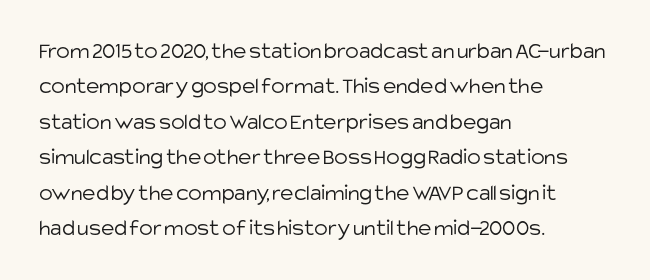
{"italic": "no", "bold": "no", "underline": "no", "align": "left", "line_spacing": "normal", "line_spacing_ratio": 1.54, "letter_spacing": "normal", "letter_spacing_em": 0.0, "glyph_px": 23}
